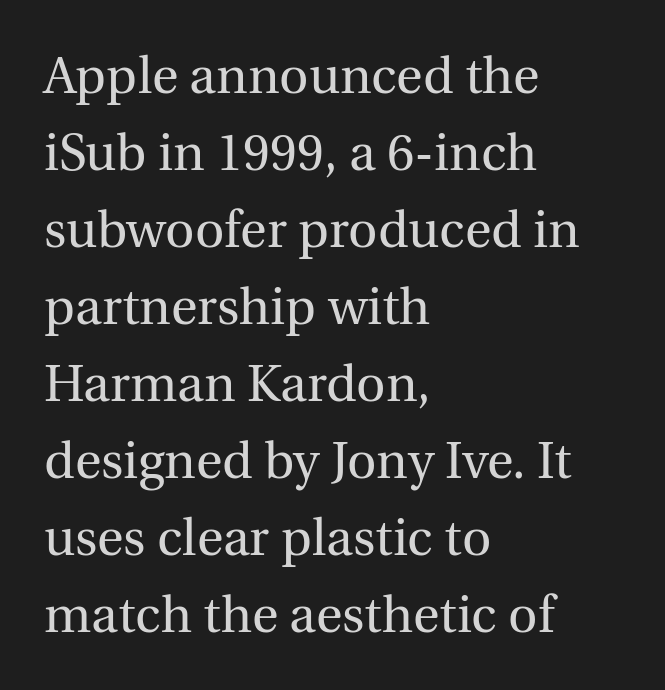
Leading matches the norm, producing a regular column. Each letter keeps its own natural width here, so spacing adapts to shape. Vertical stems look standard width or narrower in stroke. Note: serifs present on the glyphs. Type without underlining.
